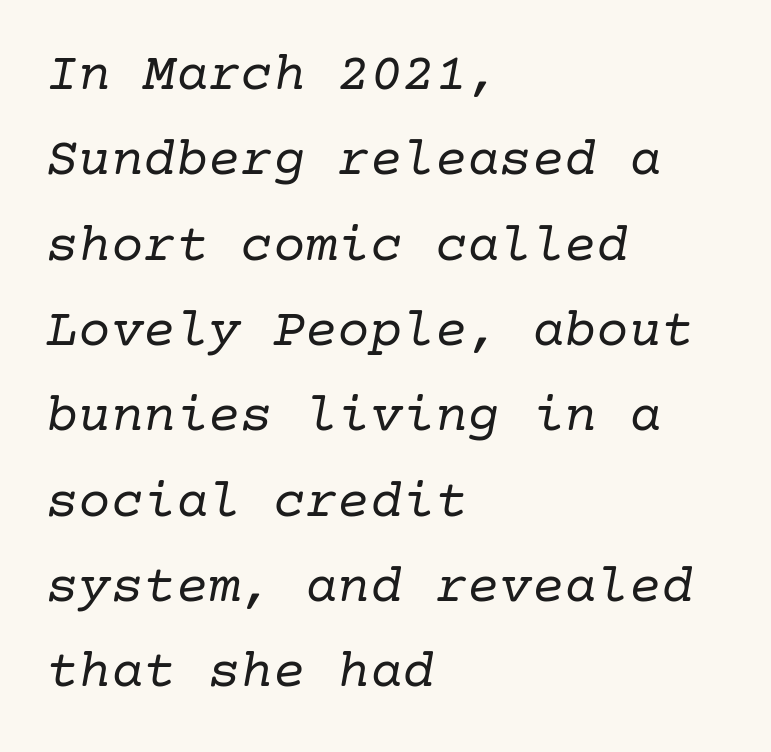
Notice how the passage keeps a crisp vertical edge on the left only. The face used here is rendered with its standard letterfit. The font is comparable to plain body text, perhaps lighter. The font family rendered here belongs to the serif group. Baseline-to-baseline distance is the conventional proportion of letter height. Slanted lettering throughout.
